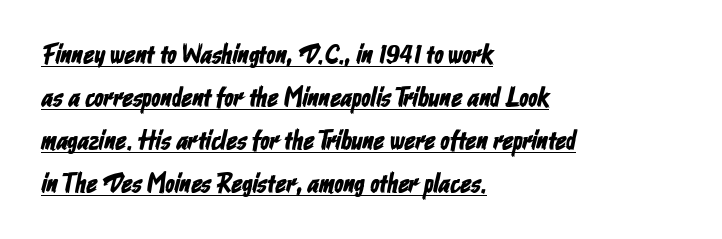
Horizontal bands of white between lines are of average thickness. Left-aligned paragraph, ragged on the right. This sample uses plain, unmodified letter spacing. This is underlined copy, the kind a proofreader might mark for attention.
